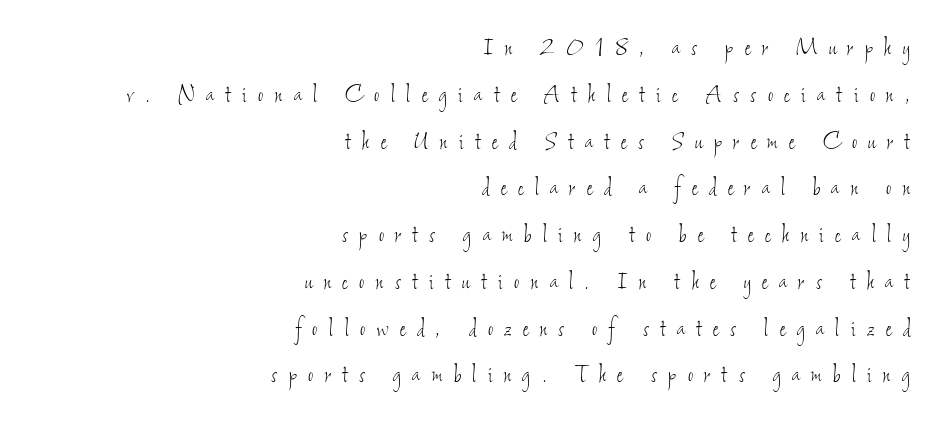
Q: Is the text bold? A: No.
Q: Is the text underlined? A: No.
Q: How is the paragraph aligned? A: Right-aligned.
Q: Is the spacing between letters normal or unusually wide? A: Unusually wide.
Q: Is the spacing between lines tight, normal or loose? A: Normal.
Q: Width (condensed, normal, or wide)? A: Condensed.
Q: Stroke contrast? A: Low.
Q: x-height? A: Small.
Q: Monospaced? A: No.
